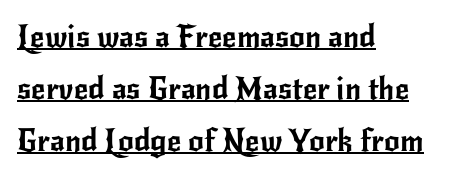
The glyphs are accompanied by a horizontal stroke just below them. The letters stand straight up with perfectly vertical stems. In CSS terms this would be text-align: left. The lines sit at an ordinary, default distance from one another. Classification — sans serif. Words appear dense and cohesive because spacing is normal.
